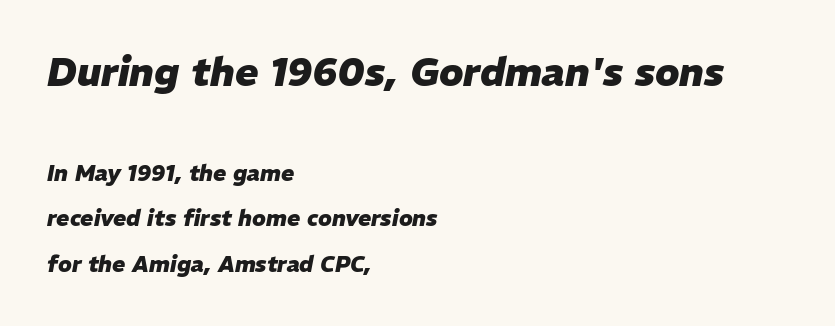
The baseline area is clear. The characters look thick and weighty, a clear bold. Does extra space separate the letters? No, they use regular spacing. Leading is clearly above the norm, producing a sparse column. The upper block of text is set noticeably larger than the block beneath it.
